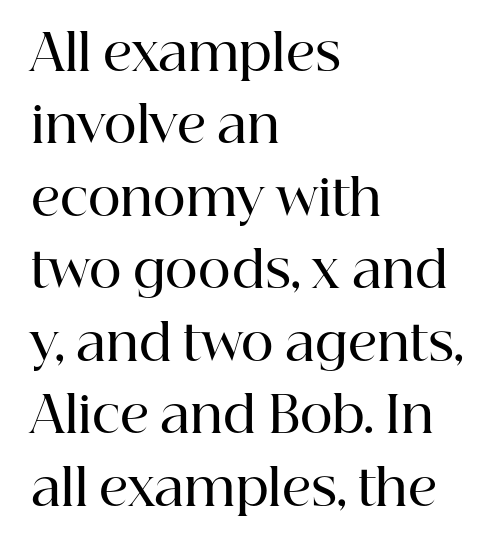
{"serif": "yes", "italic": "no", "bold": "semi", "weight": "semibold", "width": "normal", "stroke_contrast": "high", "x_height": "medium", "monospaced": "no", "underline": "no", "align": "left", "line_spacing": "normal", "line_spacing_ratio": 1.45, "letter_spacing": "normal", "letter_spacing_em": 0.0, "glyph_px": 50}
